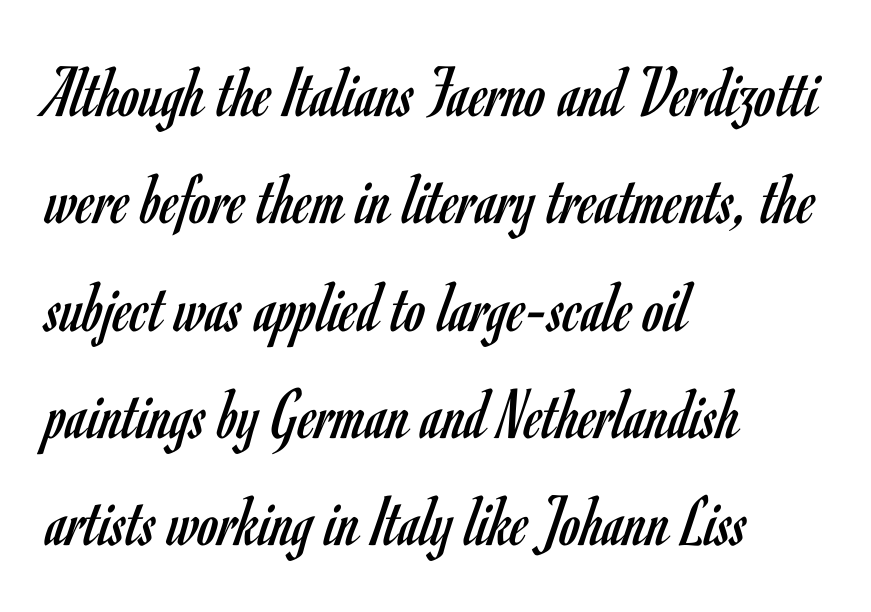
{"serif": "no", "bold": "no", "weight": "regular", "width": "condensed", "stroke_contrast": "low", "x_height": "small", "monospaced": "no", "underline": "no", "align": "left", "line_spacing": "normal", "line_spacing_ratio": 1.45, "letter_spacing": "normal", "letter_spacing_em": 0.0, "glyph_px": 74}
